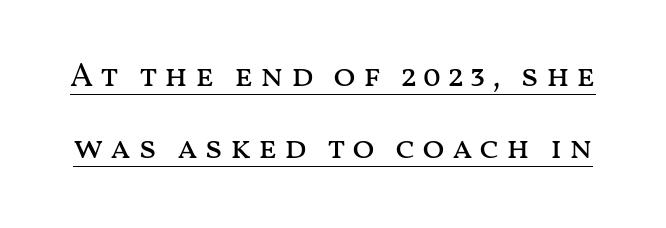
Q: Is the text bold? A: No.
Q: Is the text italic (slanted)? A: No, it is upright.
Q: Is the text underlined? A: Yes.
Q: Is the spacing between letters normal or unusually wide? A: Unusually wide.
Q: Is the spacing between lines tight, normal or loose? A: Loose.
Q: Width (condensed, normal, or wide)? A: Wide.
Q: Stroke contrast? A: Medium.
Q: x-height? A: Medium.
Q: Monospaced? A: No.
